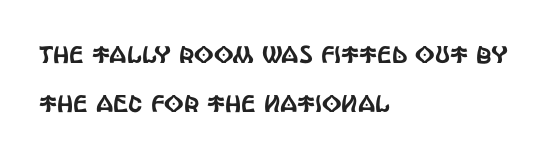
The image shows 24 px text type, upright; set left-aligned, loose line spacing (2.03x), normal letter spacing, not underlined.
